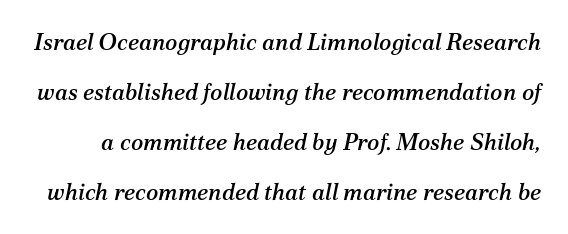
Q: Is the text italic (slanted)? A: Yes, it leans right by about 12 degrees.
Q: Is the text underlined? A: No.
Q: Is the spacing between letters normal or unusually wide? A: Normal.
Q: Is the spacing between lines tight, normal or loose? A: Loose.
